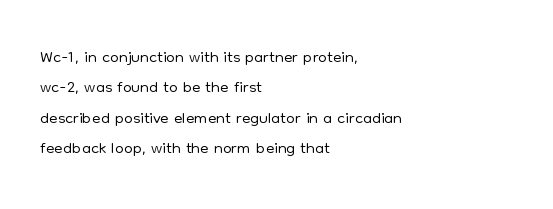
Q: Is the text bold? A: No.
Q: Is the text italic (slanted)? A: No, it is upright.
Q: Is the text underlined? A: No.
Q: How is the paragraph aligned? A: Left-aligned.
Q: Is the spacing between letters normal or unusually wide? A: Normal.
